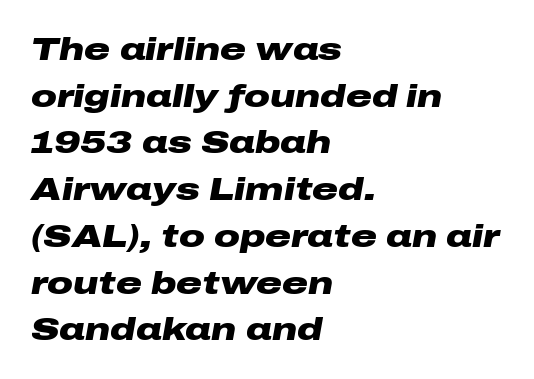
These lines are rendered in a variable-pitch font. Whoever set this chose a conventional vertical rhythm. Left-aligned paragraph, ragged on the right. Posture: slanted. The specimen omits any rule beneath the text block's lines. These lines keep a tight, regular rhythm from letter to letter.
